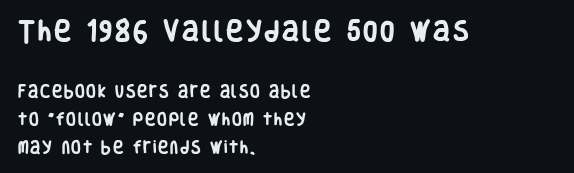
{"italic": "no", "bold": "yes", "underline": "no", "align": "left", "line_spacing": "loose", "line_spacing_ratio": 2.02, "larger_block": "first", "size_ratio": 1.64, "glyph_px": 23}
